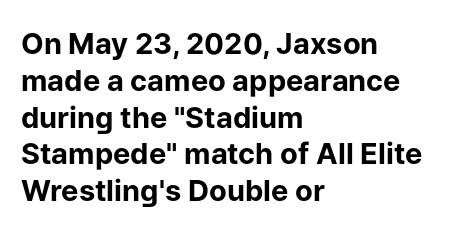
{"serif": "no", "italic": "no", "bold": "yes", "weight": "bold", "width": "normal", "stroke_contrast": "low", "x_height": "medium", "monospaced": "no", "underline": "no", "align": "left", "line_spacing": "normal", "line_spacing_ratio": 1.27, "letter_spacing": "normal", "letter_spacing_em": 0.0, "glyph_px": 29}
